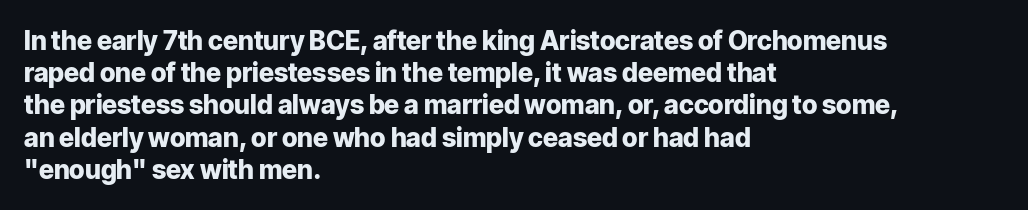
Q: Is the text bold? A: Yes.
Q: Is the text italic (slanted)? A: No, it is upright.
Q: Is the text underlined? A: No.
Q: How is the paragraph aligned? A: Left-aligned.
Q: Is the spacing between letters normal or unusually wide? A: Normal.
